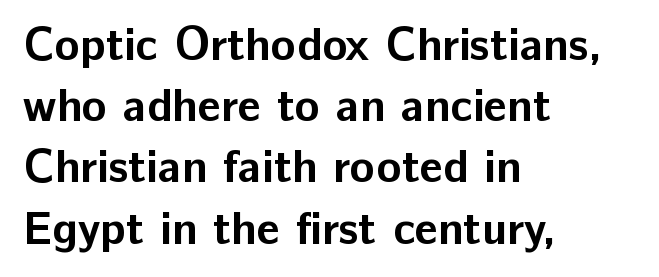
The image shows 46 px bold sans-serif type, upright; set left-aligned, normal line spacing (1.33x), normal letter spacing, not underlined; low stroke contrast and a medium x-height.
